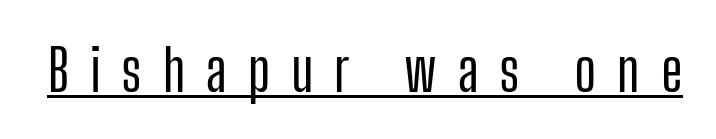
{"serif": "no", "italic": "no", "width": "condensed", "stroke_contrast": "low", "x_height": "medium", "monospaced": "no", "underline": "yes", "letter_spacing": "wide", "letter_spacing_em": 0.36, "glyph_px": 58}
